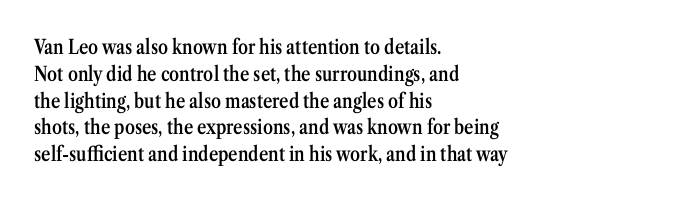
Q: Is the text bold? A: Semi-bold.
Q: Is the text italic (slanted)? A: No, it is upright.
Q: Is the text underlined? A: No.
Q: How is the paragraph aligned? A: Left-aligned.
Q: Is the spacing between letters normal or unusually wide? A: Normal.
Q: Is the spacing between lines tight, normal or loose? A: Normal.
